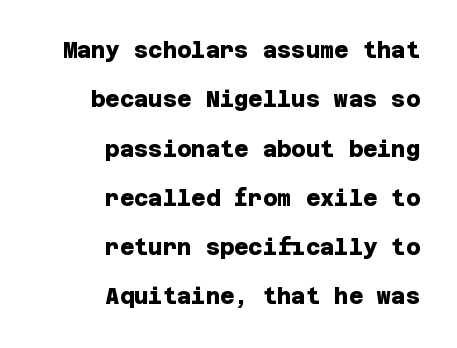
{"bold": "yes", "underline": "no", "align": "right", "line_spacing": "loose", "line_spacing_ratio": 2.24, "letter_spacing": "normal", "letter_spacing_em": 0.0, "glyph_px": 22}
